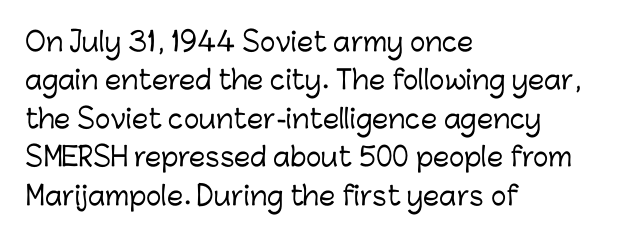
The image shows 26 px text type, upright; set left-aligned, normal line spacing (1.48x), normal letter spacing, not underlined.
